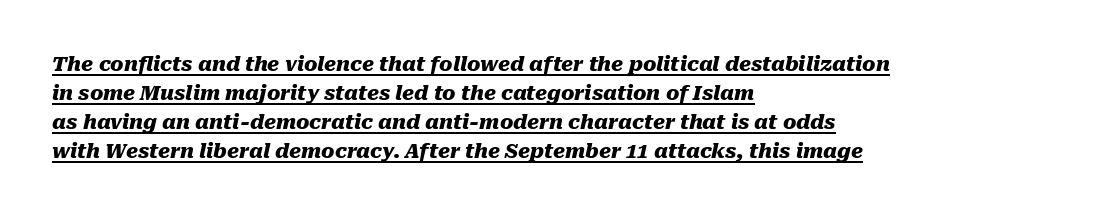
Q: Is the text bold? A: Yes.
Q: Is the text italic (slanted)? A: Yes, it leans right by about 10 degrees.
Q: Is the text underlined? A: Yes.
Q: How is the paragraph aligned? A: Left-aligned.
Q: Is the spacing between letters normal or unusually wide? A: Normal.
Q: Is the spacing between lines tight, normal or loose? A: Normal.
